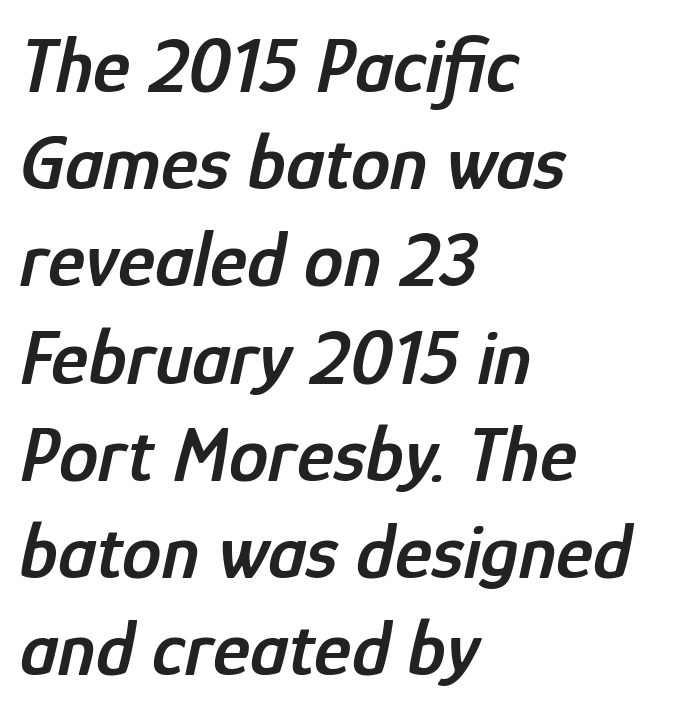
These lines are rendered in a variable-pitch font. Notice the strokes are somewhat thickened but not fully heavy: this is a semibold. Underline: absent. Short note: letters normally spaced. Does the lettering tilt? It does — this is italic.
